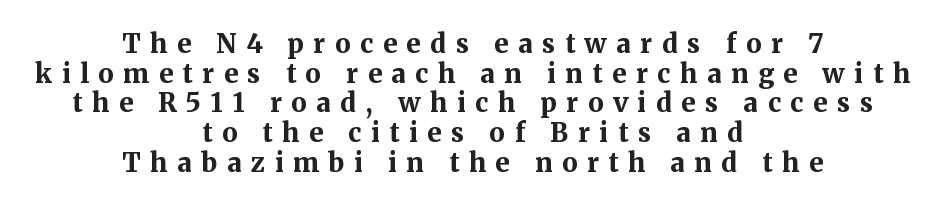
These words are printed bold, with thick strokes throughout. Look at the tracking — it's clearly loosened, letters drifting apart. The strip under each line holds only bare page. A typesetter would call this leading minimal, almost set solid. Characters remain perfectly vertical along every line. One-word summary of the alignment: center.
